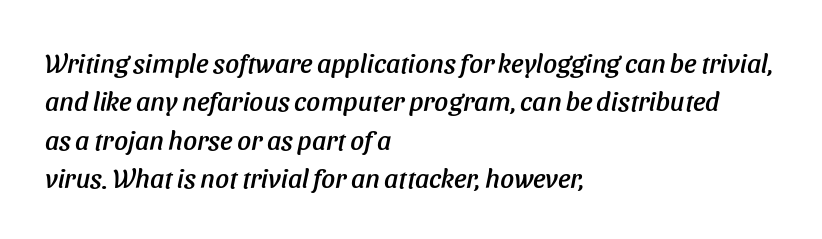
{"italic": "yes", "lean": "right", "slant_degrees": 11, "underline": "no", "align": "left", "line_spacing": "normal", "line_spacing_ratio": 1.42, "letter_spacing": "normal", "letter_spacing_em": 0.0, "glyph_px": 27}
